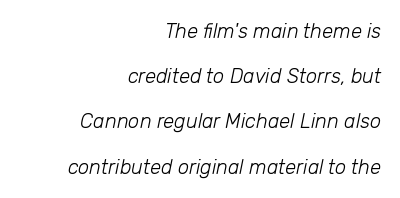
Letters have the restrained weight of plain body copy at most. Standard letterfit; no display-style spreading of the glyphs. Is the block centered? No — it sits flush against the right margin. The rendering uses a large line-height, opening up the rows. The passage shown is not underscored anywhere. These lines were composed using italics.
